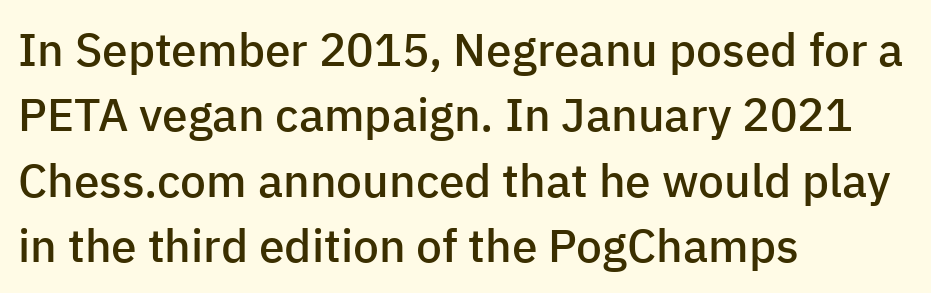
{"serif": "no", "italic": "no", "bold": "semi", "weight": "semibold", "width": "normal", "stroke_contrast": "low", "x_height": "medium", "monospaced": "no", "underline": "no", "align": "left", "line_spacing": "normal", "line_spacing_ratio": 1.42, "letter_spacing": "normal", "letter_spacing_em": 0.0, "glyph_px": 46}
